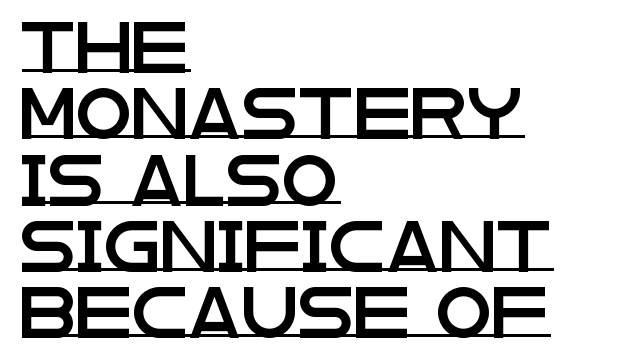
Q: Is the text italic (slanted)? A: No, it is upright.
Q: Is the typeface a serif or a sans-serif typeface? A: Sans-serif.
Q: Is the text underlined? A: Yes.
Q: How is the paragraph aligned? A: Left-aligned.
Q: Is the spacing between letters normal or unusually wide? A: Normal.
Q: Is the spacing between lines tight, normal or loose? A: Normal.
Q: Width (condensed, normal, or wide)? A: Wide.
Q: Stroke contrast? A: Low.
Q: x-height? A: Large.
Q: Monospaced? A: No.
